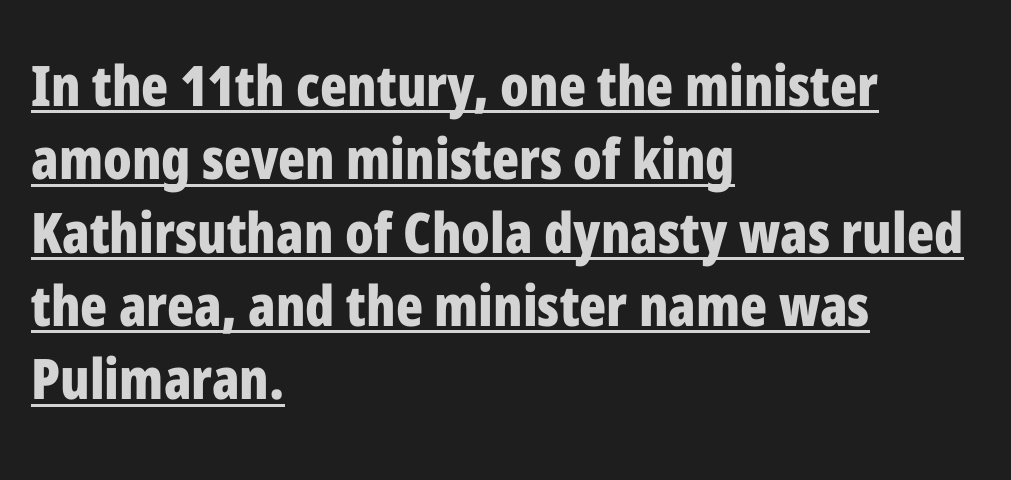
The image shows 56 px bold, condensed sans-serif type, upright; set left-aligned, normal line spacing (1.31x), normal letter spacing, underlined; low stroke contrast and a medium x-height.
